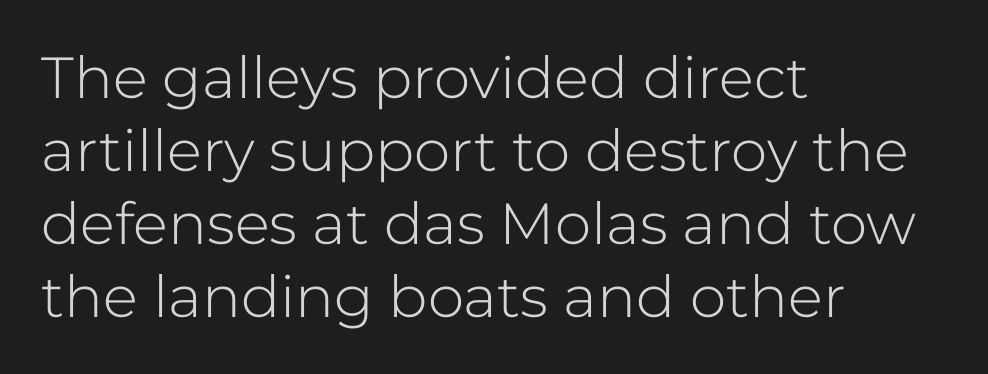
The image shows 58 px light sans-serif type, upright; set left-aligned, normal line spacing (1.26x), normal letter spacing, not underlined; low stroke contrast and a medium x-height.
